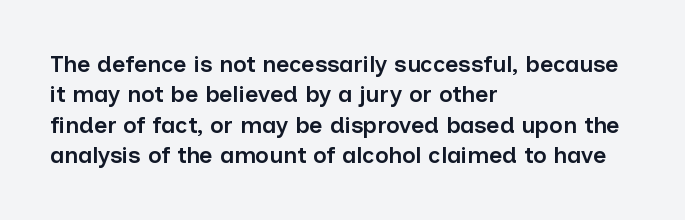
The space between consecutive lines is moderate. Each glyph is drawn with semibold strokes, heavier than normal yet not fully bold. Casual observation: everything's shoved over to the left. Letters rest on an invisible, unmarked baseline. It's the straight-up-and-down kind of type. Standard letterfit; no display-style spreading of the glyphs.
